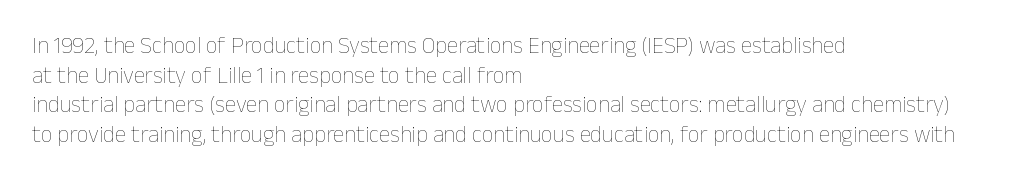
{"italic": "no", "bold": "no", "underline": "no", "align": "left", "line_spacing": "normal", "line_spacing_ratio": 1.29, "letter_spacing": "normal", "letter_spacing_em": 0.0, "glyph_px": 23}
